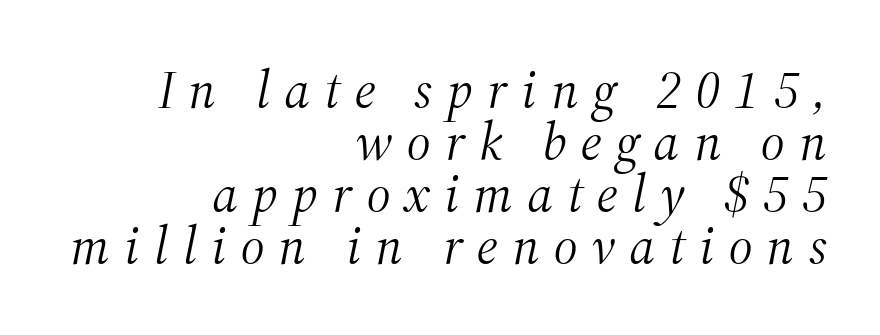
The image shows 53 px light serif type, italic (leaning right); set right-aligned, tight line spacing (0.98x), unusually wide letter spacing (+0.27 em), not underlined; medium stroke contrast and a medium x-height.
